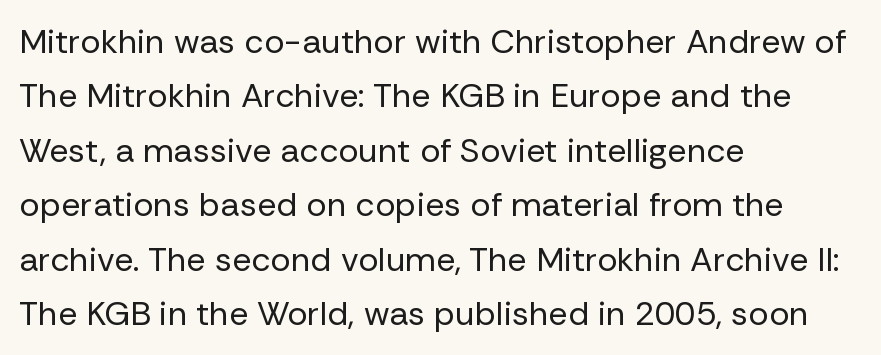
{"serif": "no", "italic": "no", "bold": "no", "weight": "regular", "width": "normal", "stroke_contrast": "low", "x_height": "medium", "monospaced": "no", "underline": "no", "align": "left", "line_spacing": "normal", "line_spacing_ratio": 1.6, "letter_spacing": "normal", "letter_spacing_em": 0.0, "glyph_px": 34}
